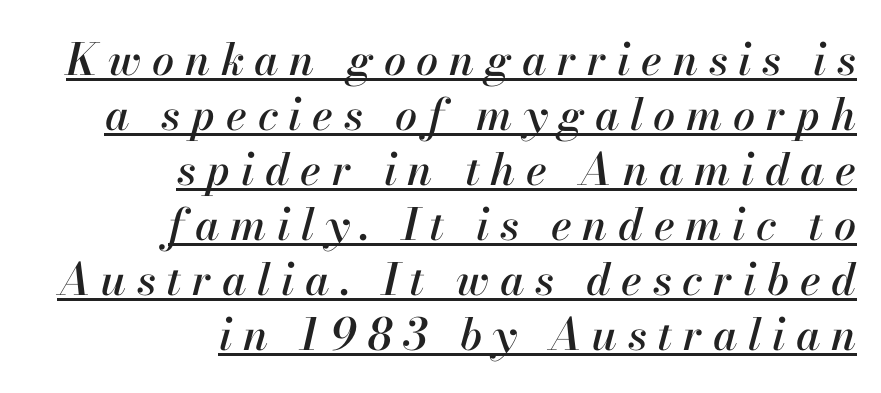
Q: Is the text italic (slanted)? A: Yes, it leans right by about 13 degrees.
Q: Is the text underlined? A: Yes.
Q: How is the paragraph aligned? A: Right-aligned.
Q: Is the spacing between letters normal or unusually wide? A: Unusually wide.
Q: Is the spacing between lines tight, normal or loose? A: Normal.
Q: Width (condensed, normal, or wide)? A: Normal.
Q: Stroke contrast? A: High.
Q: x-height? A: Small.
Q: Monospaced? A: No.
